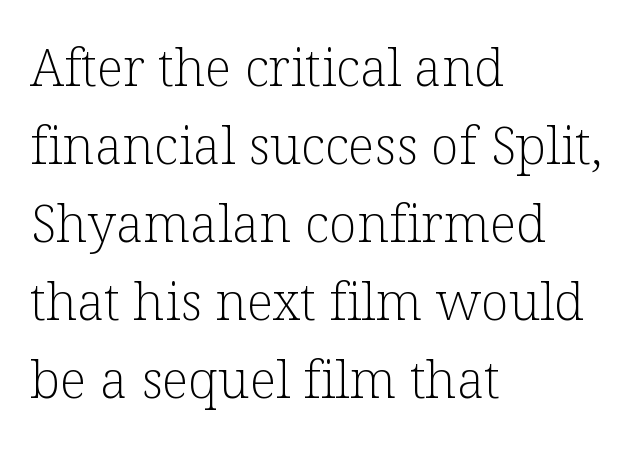
Q: Is the text bold? A: No.
Q: Is the text italic (slanted)? A: No, it is upright.
Q: Is the typeface a serif or a sans-serif typeface? A: Serif.
Q: Is the text underlined? A: No.
Q: How is the paragraph aligned? A: Left-aligned.
Q: Is the spacing between letters normal or unusually wide? A: Normal.
Q: Is the spacing between lines tight, normal or loose? A: Normal.
Q: Width (condensed, normal, or wide)? A: Normal.
Q: Stroke contrast? A: Low.
Q: x-height? A: Medium.
Q: Monospaced? A: No.
